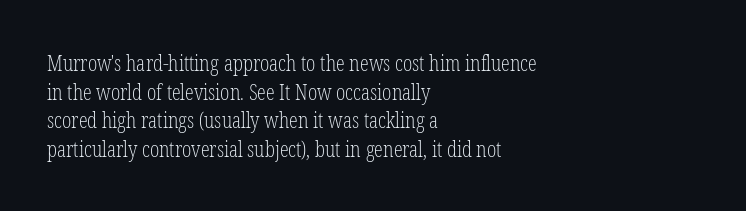
{"italic": "no", "bold": "no", "underline": "no", "align": "left", "line_spacing": "normal", "line_spacing_ratio": 1.3, "letter_spacing": "normal", "letter_spacing_em": 0.0, "glyph_px": 22}
